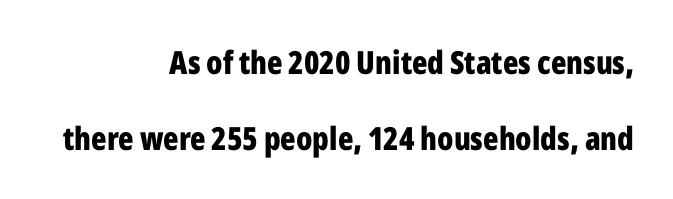
Q: Is the text bold? A: Yes.
Q: Is the text italic (slanted)? A: No, it is upright.
Q: Is the typeface a serif or a sans-serif typeface? A: Sans-serif.
Q: Is the text underlined? A: No.
Q: How is the paragraph aligned? A: Right-aligned.
Q: Is the spacing between letters normal or unusually wide? A: Normal.
Q: Is the spacing between lines tight, normal or loose? A: Loose.
Q: Width (condensed, normal, or wide)? A: Condensed.
Q: Stroke contrast? A: Low.
Q: x-height? A: Medium.
Q: Monospaced? A: No.
